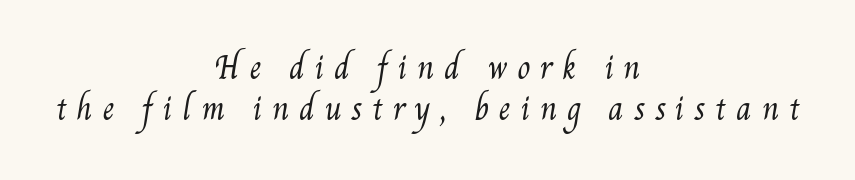
{"bold": "no", "weight": "regular", "width": "condensed", "stroke_contrast": "medium", "x_height": "small", "monospaced": "no", "underline": "no", "align": "center", "line_spacing": "normal", "line_spacing_ratio": 1.37, "letter_spacing": "wide", "letter_spacing_em": 0.33, "glyph_px": 30}
